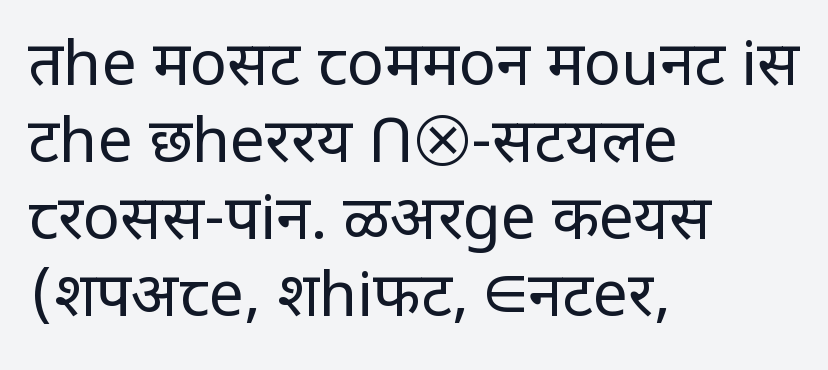
Notice how the passage keeps a crisp vertical edge on the left only. Grotesque or geometric, the face here clearly has no serifs. Nope, not italic — everything's standing straight. Each letter keeps its own natural width here, so spacing adapts to shape. Type without underlining. Students, note that the glyphs here touch the page at normal intervals.
